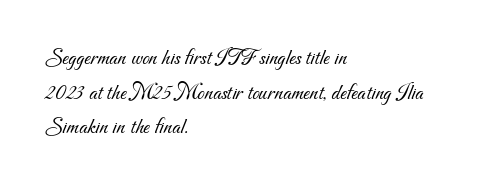
The typesetting does not lean heavy: it is not bold. The foot of each line stays bare and open. Compared with a centered layout, this one pins lines to the left instead. Characters follow at the spacing the type designer built in. Baseline-to-baseline distance is the conventional proportion of letter height.
